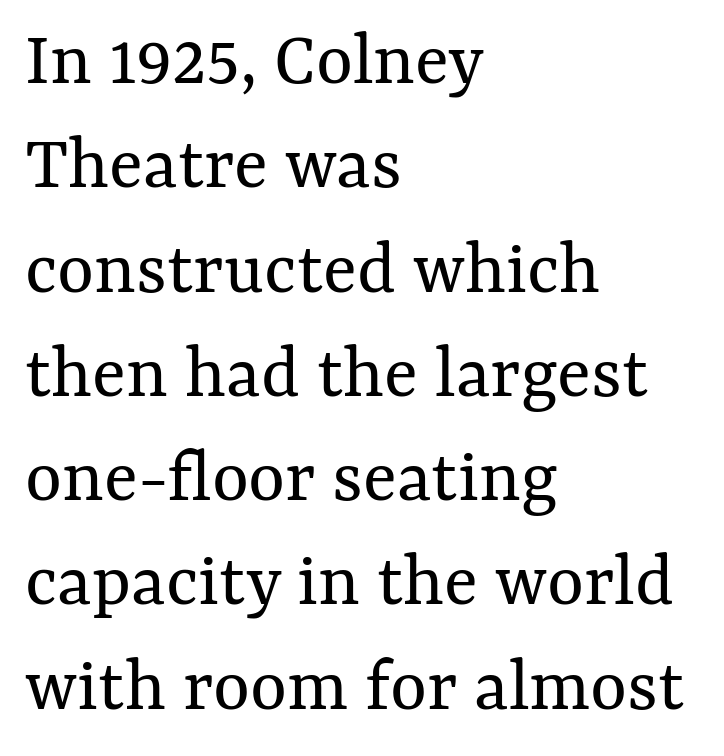
The image shows 79 px regular-weight type, upright; set left-aligned, normal line spacing (1.32x), normal letter spacing, not underlined; medium stroke contrast and a medium x-height.
